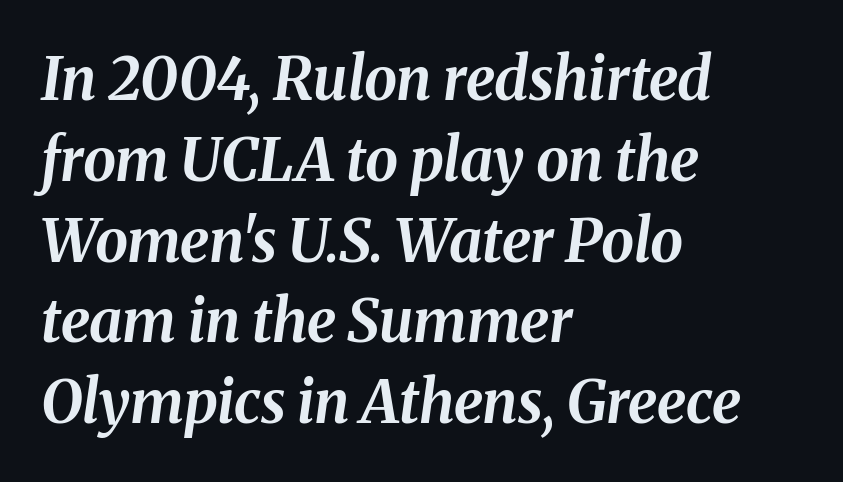
The image shows 59 px bold type, italic (leaning right); set left-aligned, normal line spacing (1.37x), normal letter spacing, not underlined; medium stroke contrast and a medium x-height.
